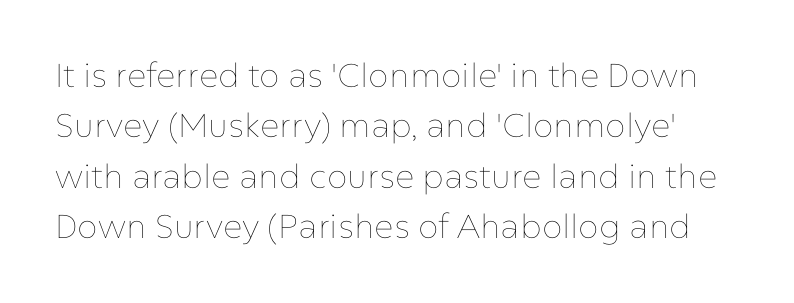
The letters advance in unequal steps, a hallmark of proportional type. What's the leading like? Ordinary, nothing unusual. There is no visible air inserted between adjacent glyphs. If you drew a line through each stem, it would be perfectly vertical.
